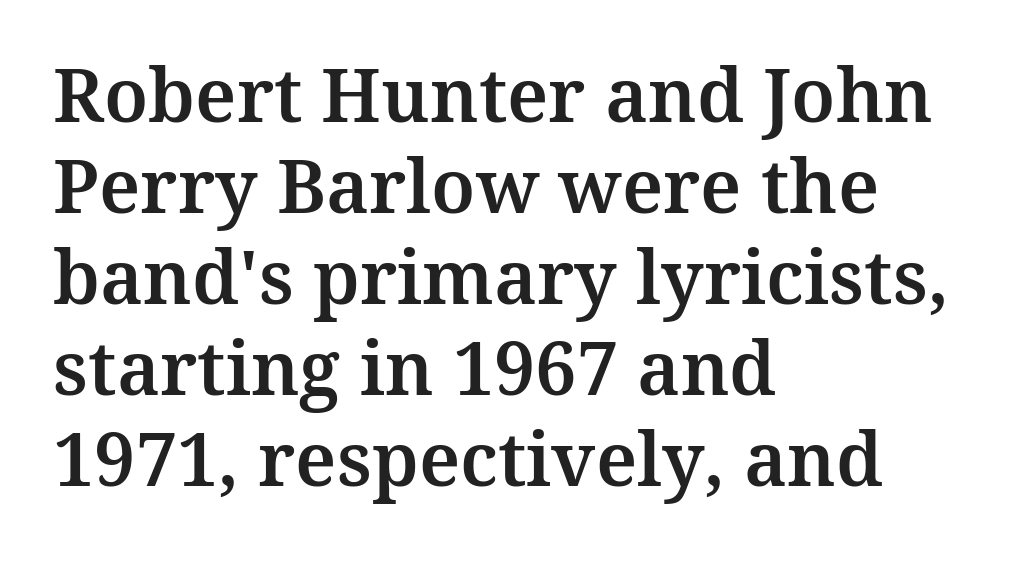
{"serif": "yes", "italic": "no", "width": "normal", "stroke_contrast": "medium", "x_height": "medium", "monospaced": "no", "underline": "no", "align": "left", "line_spacing_ratio": 1.23, "letter_spacing": "normal", "letter_spacing_em": 0.0, "glyph_px": 74}
